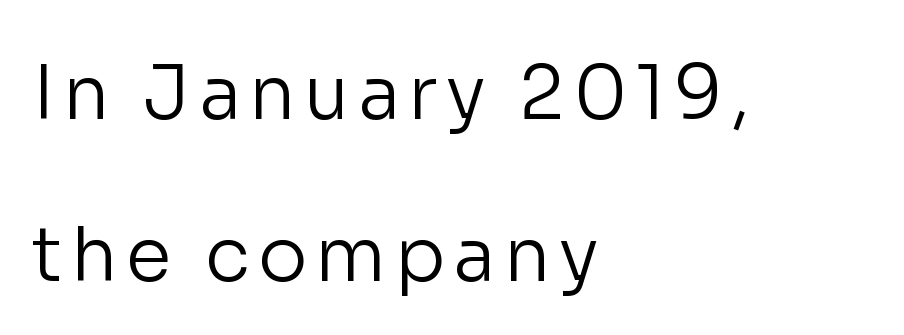
Q: Is the text bold? A: No.
Q: Is the text italic (slanted)? A: No, it is upright.
Q: Is the typeface a serif or a sans-serif typeface? A: Sans-serif.
Q: Is the text underlined? A: No.
Q: How is the paragraph aligned? A: Left-aligned.
Q: Is the spacing between lines tight, normal or loose? A: Loose.
Q: Width (condensed, normal, or wide)? A: Normal.
Q: Stroke contrast? A: Low.
Q: x-height? A: Medium.
Q: Monospaced? A: No.
